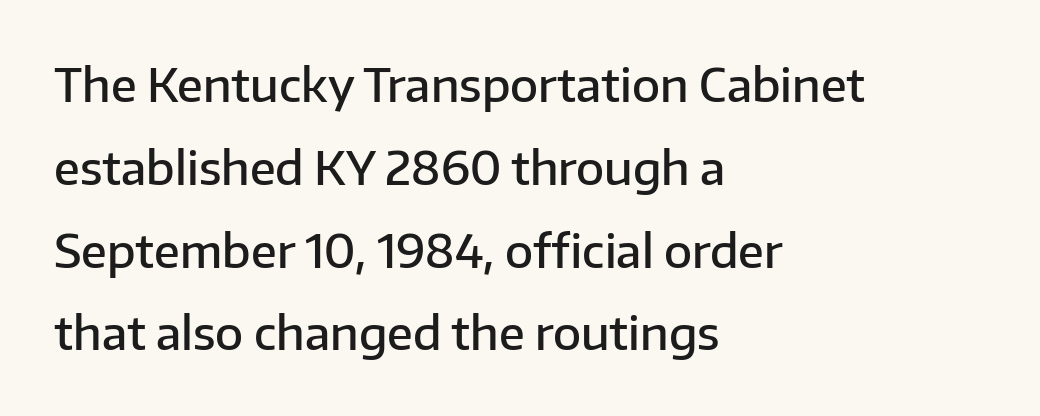
Q: Is the text bold? A: Semi-bold.
Q: Is the text italic (slanted)? A: No, it is upright.
Q: Is the typeface a serif or a sans-serif typeface? A: Sans-serif.
Q: Is the text underlined? A: No.
Q: How is the paragraph aligned? A: Left-aligned.
Q: Is the spacing between letters normal or unusually wide? A: Normal.
Q: Width (condensed, normal, or wide)? A: Normal.
Q: Stroke contrast? A: Low.
Q: x-height? A: Medium.
Q: Monospaced? A: No.
